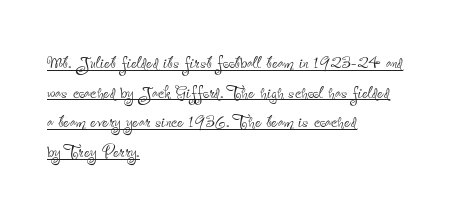
The image shows 22 px text type; set left-aligned, normal line spacing (1.35x), normal letter spacing, underlined.
